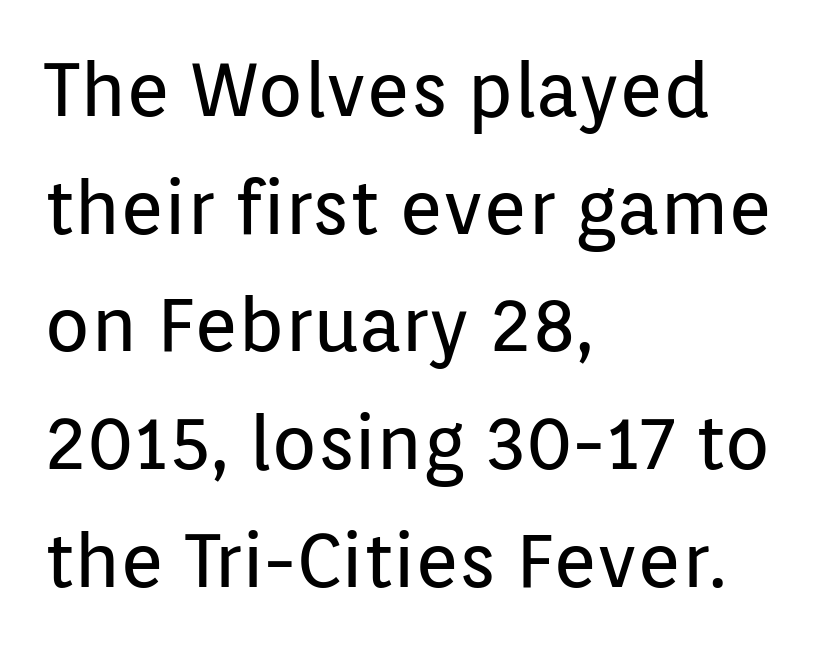
{"serif": "no", "italic": "no", "bold": "no", "weight": "regular", "width": "normal", "stroke_contrast": "low", "x_height": "medium", "monospaced": "no", "underline": "no", "align": "left", "line_spacing": "normal", "line_spacing_ratio": 1.57, "letter_spacing": "normal", "letter_spacing_em": 0.0, "glyph_px": 75}
